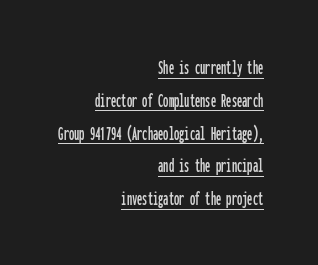
{"italic": "no", "underline": "yes", "align": "right", "line_spacing": "normal", "line_spacing_ratio": 1.56, "letter_spacing": "normal", "letter_spacing_em": 0.0, "glyph_px": 21}
